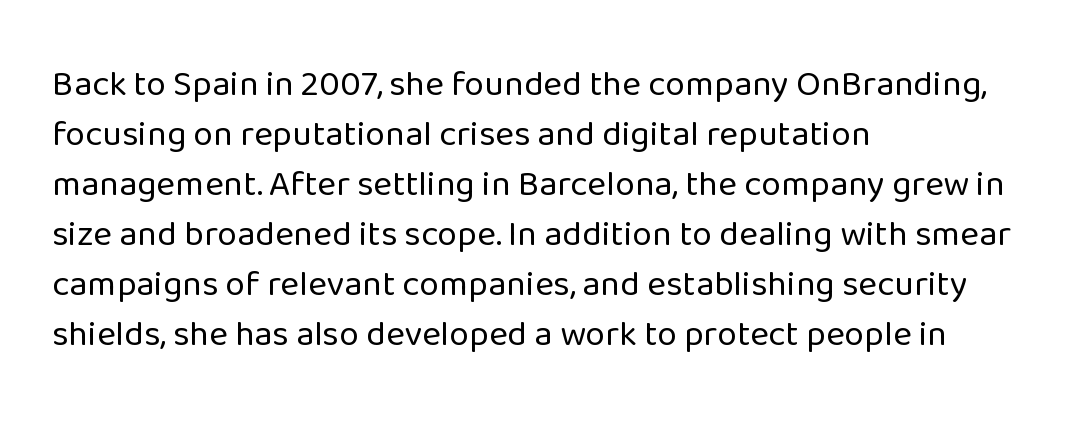
Q: Is the text bold? A: No.
Q: Is the text italic (slanted)? A: No, it is upright.
Q: Is the typeface a serif or a sans-serif typeface? A: Sans-serif.
Q: Is the text underlined? A: No.
Q: How is the paragraph aligned? A: Left-aligned.
Q: Is the spacing between letters normal or unusually wide? A: Normal.
Q: Is the spacing between lines tight, normal or loose? A: Normal.
Q: Width (condensed, normal, or wide)? A: Normal.
Q: Stroke contrast? A: Low.
Q: x-height? A: Medium.
Q: Monospaced? A: No.
